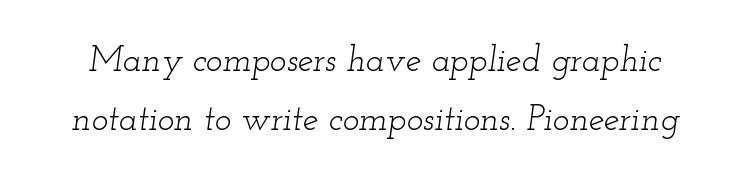
The image shows 35 px light, wide serif type, italic (leaning right); set normal line spacing (1.68x), normal letter spacing, not underlined; low stroke contrast and a small x-height.
